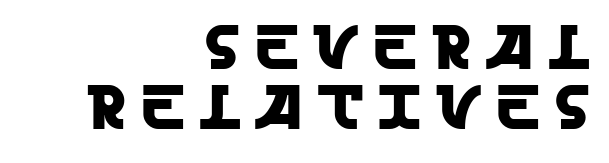
The image shows 63 px sans-serif type, upright; set right-aligned, tight line spacing (0.96x), unusually wide letter spacing (+0.24 em), not underlined; a large x-height.
